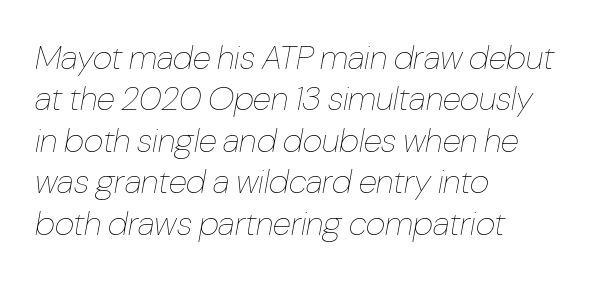
When letters slant like this, we call the style italic. Do the characters align in a grid? No, the font is proportional. A clean baseline with only descenders dipping below it. Alignment: flush left. These glyphs show unthickened strokes, regular width or finer.
